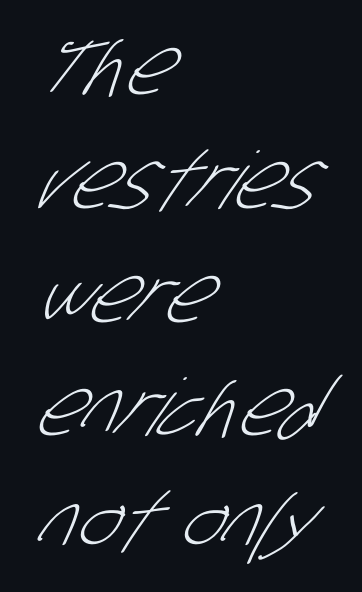
Q: Is the text bold? A: No.
Q: Is the typeface a serif or a sans-serif typeface? A: Sans-serif.
Q: Is the text underlined? A: No.
Q: How is the paragraph aligned? A: Left-aligned.
Q: Is the spacing between letters normal or unusually wide? A: Normal.
Q: Is the spacing between lines tight, normal or loose? A: Normal.
Q: Width (condensed, normal, or wide)? A: Condensed.
Q: Stroke contrast? A: Low.
Q: x-height? A: Large.
Q: Monospaced? A: No.
